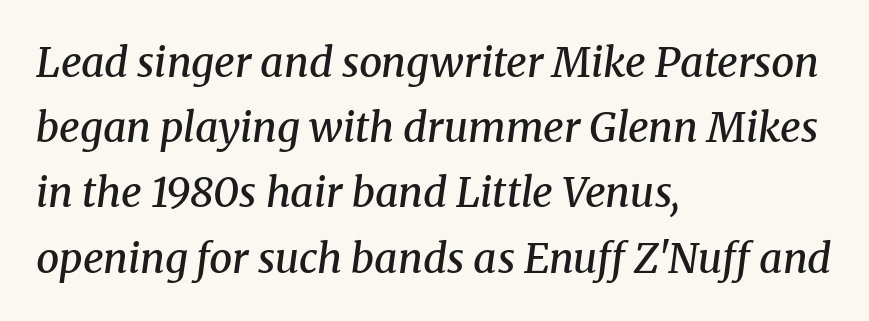
The image shows 41 px semibold serif type, italic (leaning right); set left-aligned, normal line spacing (1.59x), normal letter spacing, not underlined; medium stroke contrast and a medium x-height.
